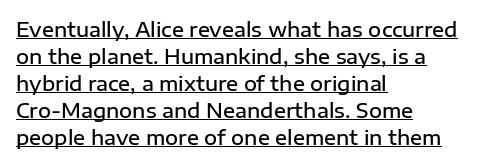
The image shows 20 px text type, upright; set left-aligned, normal line spacing (1.35x), normal letter spacing, underlined.
